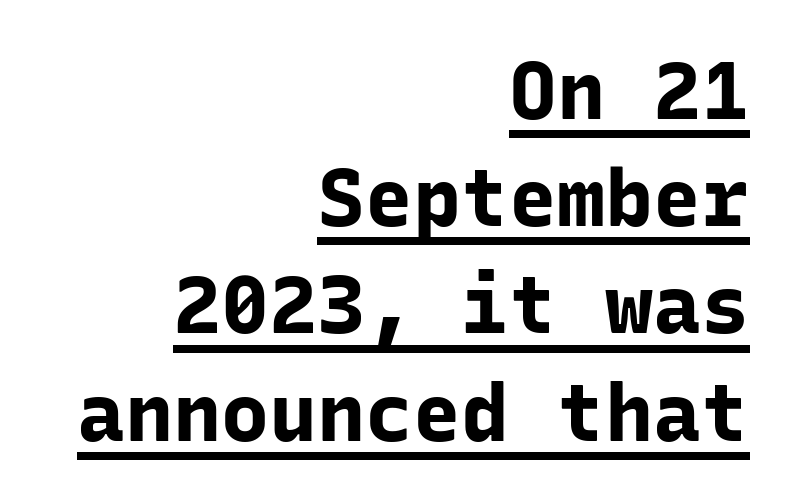
The image shows 80 px bold sans-serif type, upright, monospaced; set right-aligned, normal line spacing (1.34x), normal letter spacing, underlined; low stroke contrast and a medium x-height.
